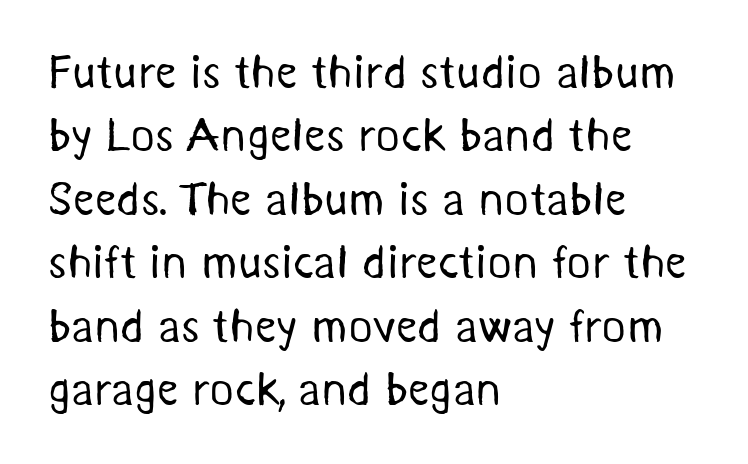
The image shows 47 px regular-weight sans-serif type; set left-aligned, normal line spacing (1.35x), normal letter spacing, not underlined; medium stroke contrast and a medium x-height.
